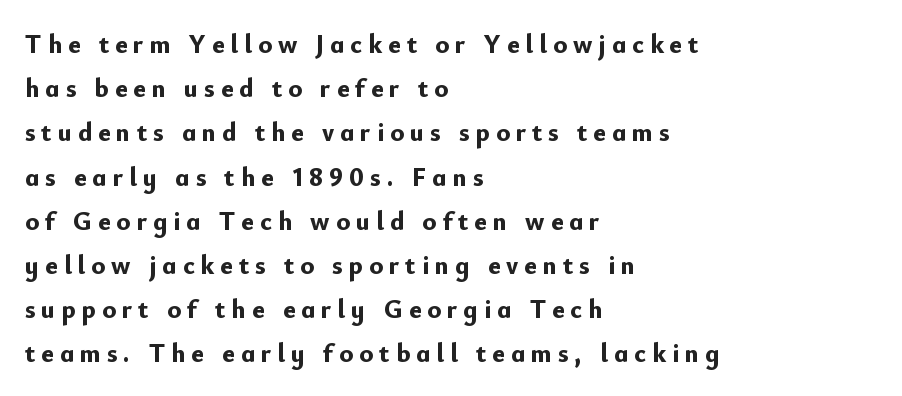
The image shows 26 px bold type, upright; set left-aligned, normal line spacing (1.7x), unusually wide letter spacing (+0.23 em), not underlined.
